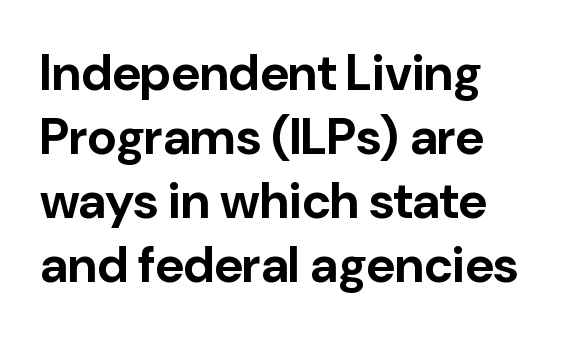
The rendering uses natural spacing where letterforms have individual widths. Heavy-handed strokes throughout: this text is bold. I'd call this a sans setting — the letters go barefoot. Check the space under the baseline: it is left empty. A typesetter would call this leading conventional body-copy spacing.
